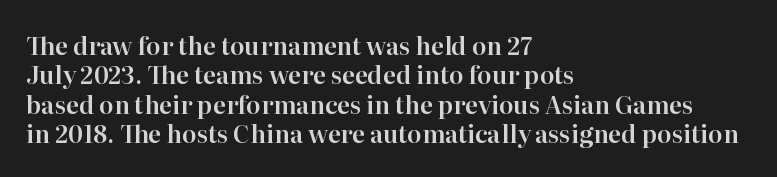
The lettering stays uniformly vertical, giving the passage a roman look. The letterforms sit shoulder to shoulder at normal distance. The setting favours the left margin, as ordinary paragraphs usually do. Decoration check: the copy has no underline.
